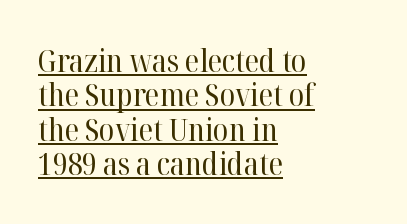
Q: Is the text bold? A: No.
Q: Is the text italic (slanted)? A: No, it is upright.
Q: Is the typeface a serif or a sans-serif typeface? A: Serif.
Q: Is the text underlined? A: Yes.
Q: How is the paragraph aligned? A: Left-aligned.
Q: Is the spacing between letters normal or unusually wide? A: Normal.
Q: Is the spacing between lines tight, normal or loose? A: Tight.
Q: Width (condensed, normal, or wide)? A: Normal.
Q: Stroke contrast? A: High.
Q: x-height? A: Medium.
Q: Monospaced? A: No.
